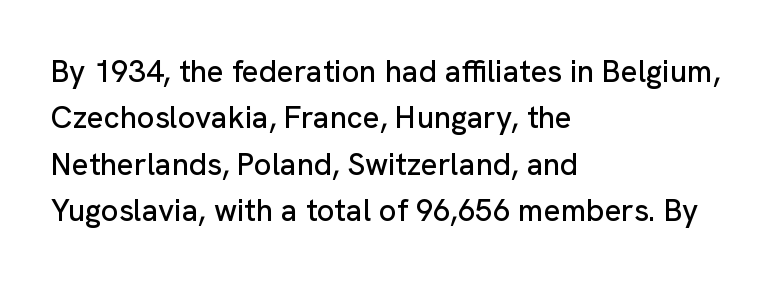
Whoever set this chose a conventional vertical rhythm. Proportional: the letters do not fall into vertical columns. A classic flush-left, rag-right setting is used for this passage. The letterforms sit shoulder to shoulder at normal distance.
